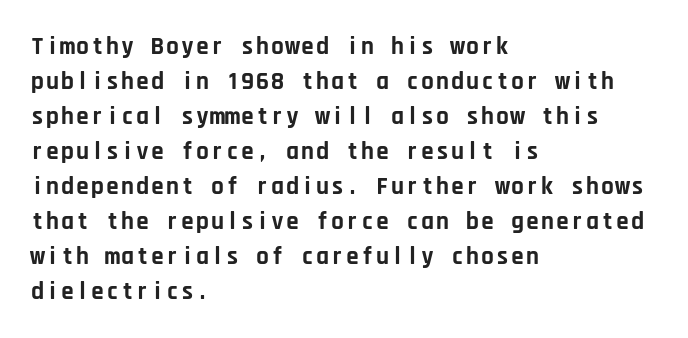
Nope, not italic — everything's standing straight. Regular leading. Teacher's note: observe the even left margin — that is flush-left alignment. The space beneath each line is pristine and unruled. Glyph-to-glyph distance matches everyday printed text.
